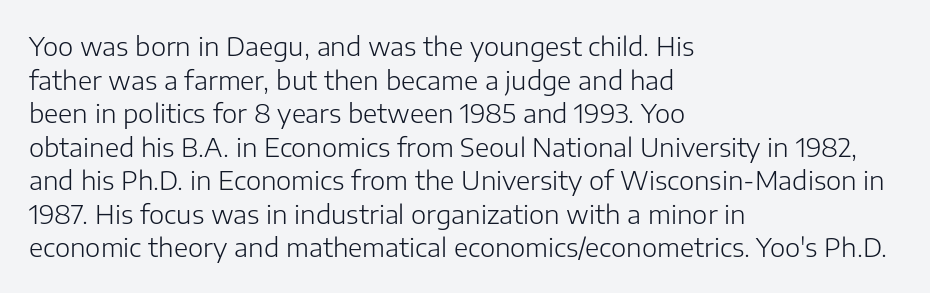
{"italic": "no", "bold": "no", "underline": "no", "align": "left", "line_spacing": "normal", "line_spacing_ratio": 1.29, "letter_spacing": "normal", "letter_spacing_em": 0.0, "glyph_px": 26}
